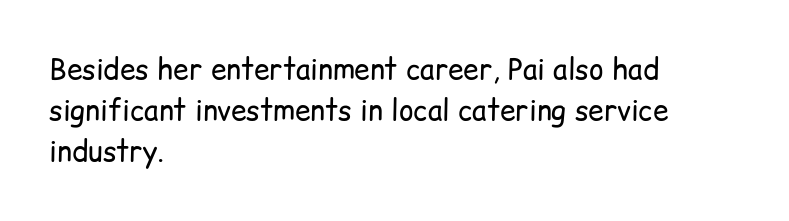
The image shows 28 px regular-weight sans-serif type, upright; set left-aligned, normal line spacing (1.47x), normal letter spacing, not underlined; low stroke contrast and a medium x-height.
